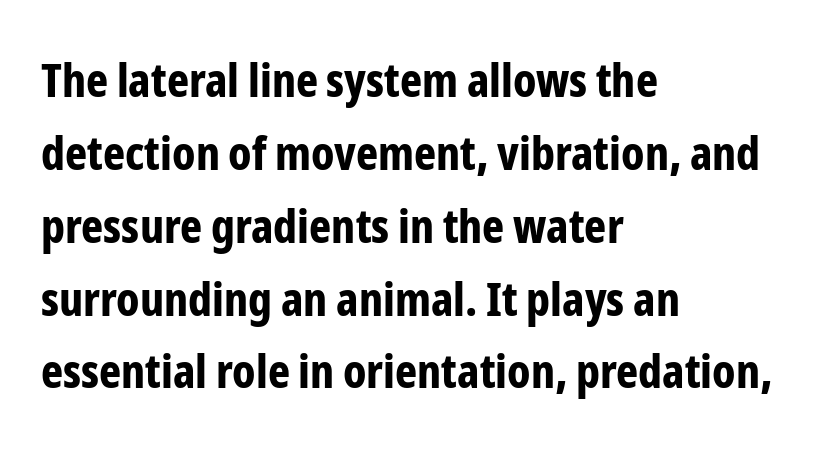
Q: Is the text bold? A: Yes.
Q: Is the text italic (slanted)? A: No, it is upright.
Q: Is the typeface a serif or a sans-serif typeface? A: Sans-serif.
Q: Is the text underlined? A: No.
Q: How is the paragraph aligned? A: Left-aligned.
Q: Is the spacing between letters normal or unusually wide? A: Normal.
Q: Is the spacing between lines tight, normal or loose? A: Normal.
Q: Width (condensed, normal, or wide)? A: Condensed.
Q: Stroke contrast? A: Low.
Q: x-height? A: Medium.
Q: Monospaced? A: No.
